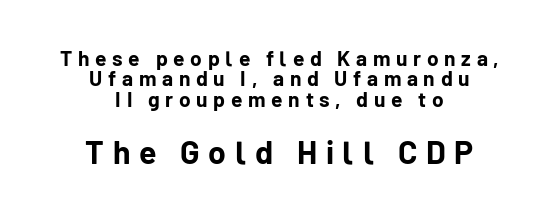
Q: Is the text bold? A: Yes.
Q: Is the text italic (slanted)? A: No, it is upright.
Q: Is the typeface a serif or a sans-serif typeface? A: Sans-serif.
Q: Is the text underlined? A: No.
Q: How is the paragraph aligned? A: Centered.
Q: Is the spacing between letters normal or unusually wide? A: Unusually wide.
Q: Is the spacing between lines tight, normal or loose? A: Tight.
Q: Which block of text is set in a larger size, the first (top) or the second (bottom)? A: The second (bottom) one.
Q: Width (condensed, normal, or wide)? A: Normal.
Q: Stroke contrast? A: Low.
Q: x-height? A: Medium.
Q: Monospaced? A: No.
